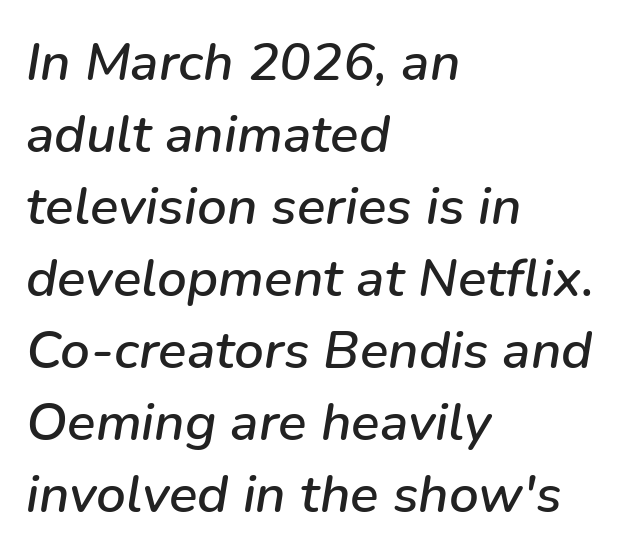
The image shows 53 px text type, italic (leaning right); set left-aligned, normal line spacing (1.36x), normal letter spacing, not underlined; low stroke contrast and a medium x-height.
